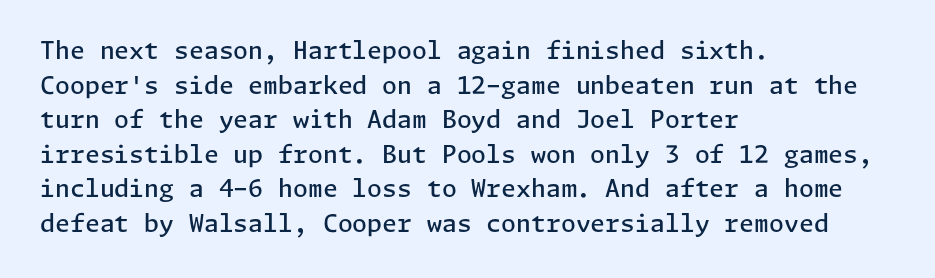
The image shows 24 px text type, upright; set left-aligned, normal line spacing (1.44x), normal letter spacing, not underlined.
